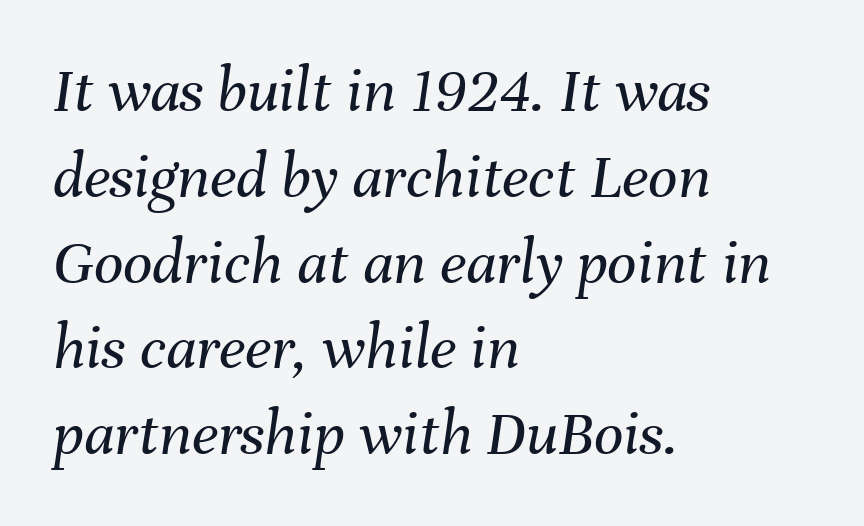
Q: Is the text bold? A: No.
Q: Is the text italic (slanted)? A: Yes, it leans right by about 8 degrees.
Q: Is the text underlined? A: No.
Q: How is the paragraph aligned? A: Left-aligned.
Q: Is the spacing between letters normal or unusually wide? A: Normal.
Q: Is the spacing between lines tight, normal or loose? A: Normal.
Q: Width (condensed, normal, or wide)? A: Normal.
Q: Stroke contrast? A: Medium.
Q: x-height? A: Medium.
Q: Monospaced? A: No.
